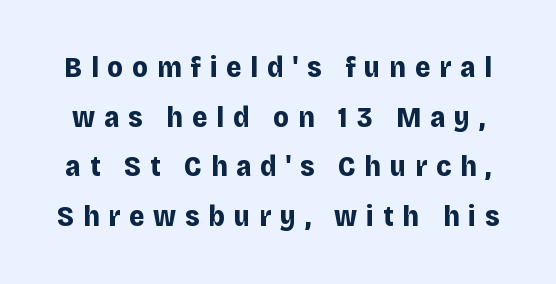
{"serif": "no", "italic": "no", "bold": "yes", "weight": "bold", "width": "normal", "stroke_contrast": "low", "x_height": "large", "monospaced": "no", "underline": "no", "line_spacing_ratio": 1.71, "letter_spacing": "wide", "letter_spacing_em": 0.31, "glyph_px": 29}
